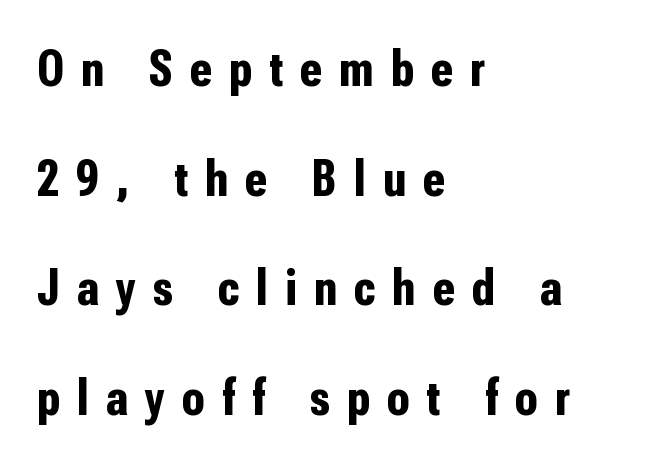
Rule under the text: the space is simply empty. Observe the wide spacing: letters keep a clear distance from each other. What's the leading like? Stretched, with rows far apart. Here the designer chose a conventional face with non-uniform glyph widths.
